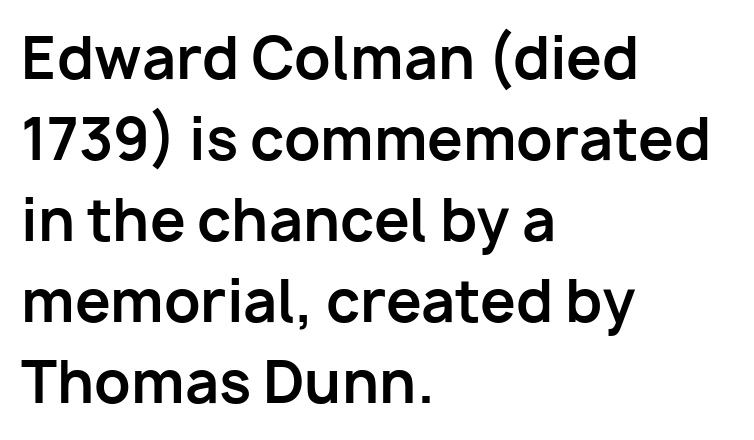
The image shows 57 px bold sans-serif type, upright; set left-aligned, normal line spacing (1.42x), normal letter spacing, not underlined; low stroke contrast and a medium x-height.
